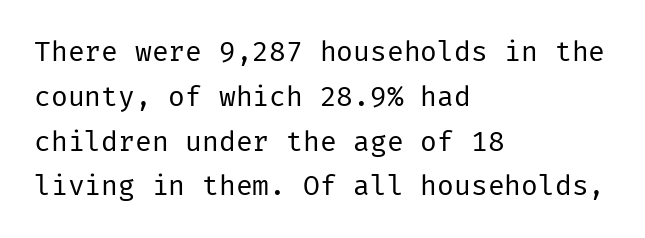
{"serif": "no", "italic": "no", "bold": "no", "weight": "regular", "width": "normal", "stroke_contrast": "low", "x_height": "medium", "underline": "no", "align": "left", "line_spacing": "normal", "line_spacing_ratio": 1.6, "letter_spacing": "normal", "letter_spacing_em": 0.0, "glyph_px": 28}
